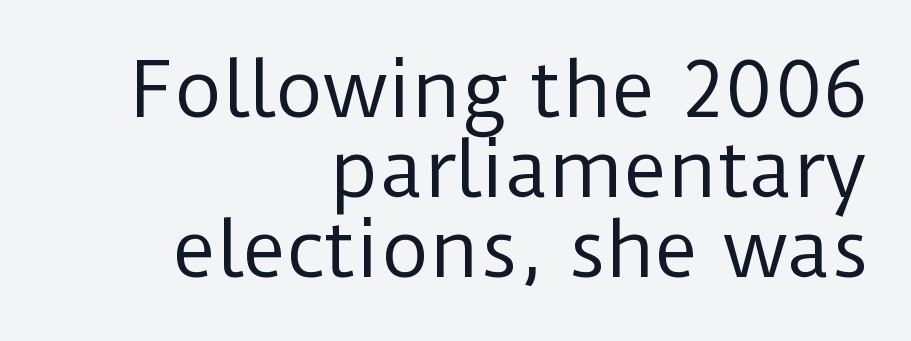
{"serif": "no", "italic": "no", "bold": "no", "weight": "regular", "width": "normal", "stroke_contrast": "low", "x_height": "medium", "monospaced": "no", "underline": "no", "align": "right", "line_spacing": "tight", "line_spacing_ratio": 1.07, "letter_spacing": "normal", "letter_spacing_em": 0.0, "glyph_px": 75}
